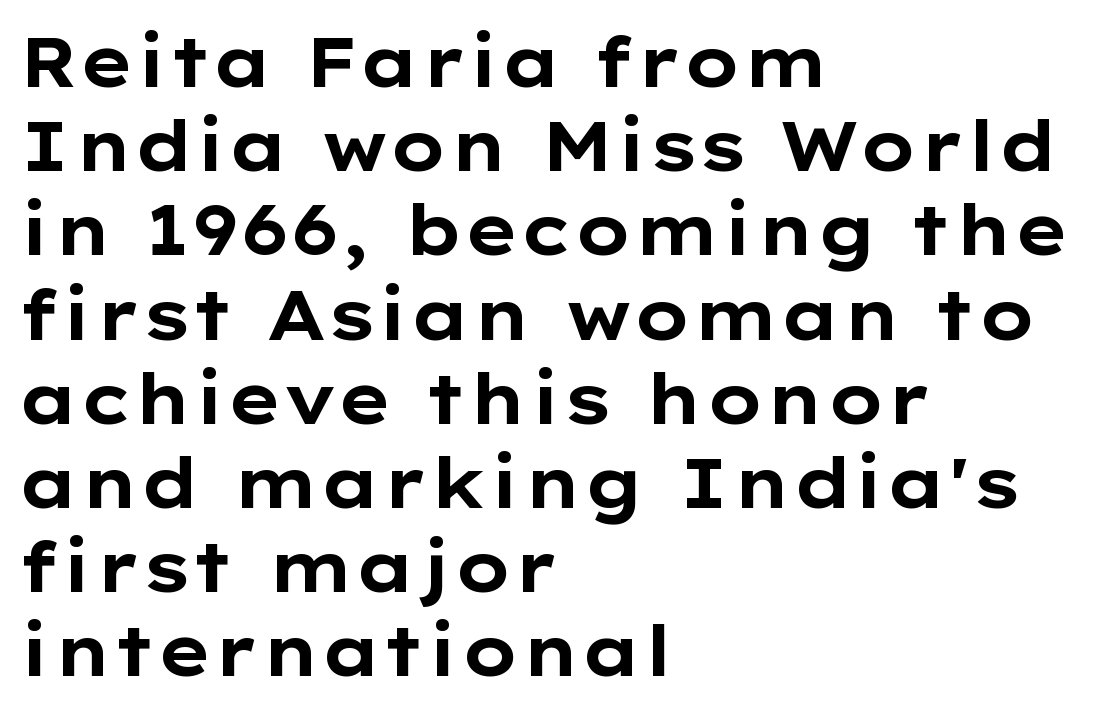
{"serif": "no", "italic": "no", "bold": "yes", "weight": "bold", "width": "wide", "stroke_contrast": "low", "x_height": "medium", "monospaced": "no", "underline": "no", "align": "left", "line_spacing_ratio": 1.22, "letter_spacing": "normal", "letter_spacing_em": 0.0, "glyph_px": 69}
